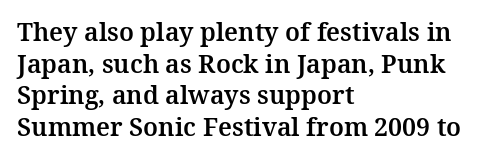
Q: Is the text italic (slanted)? A: No, it is upright.
Q: Is the text underlined? A: No.
Q: How is the paragraph aligned? A: Left-aligned.
Q: Is the spacing between letters normal or unusually wide? A: Normal.
Q: Is the spacing between lines tight, normal or loose? A: Normal.
